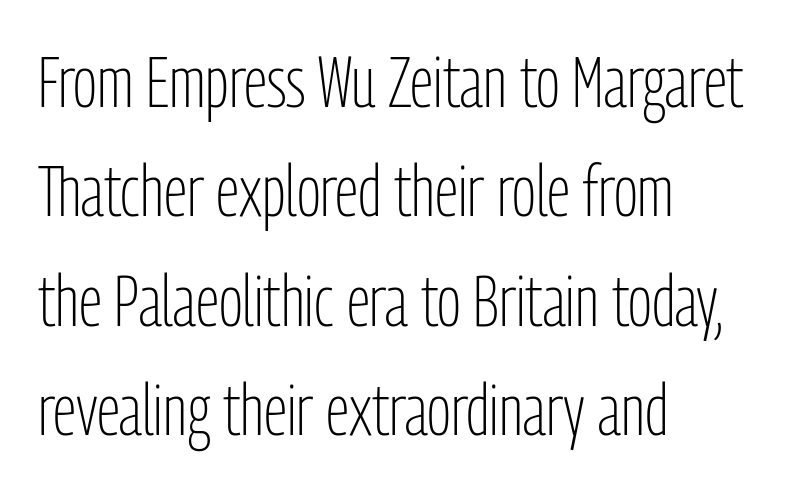
The face used here is proportionally spaced, like ordinary book or web type. Nope, no serifs anywhere on these letters. Honestly, the row spacing looks completely unremarkable. The paragraph has a hard left edge and a soft right edge. Letter spacing: default.
